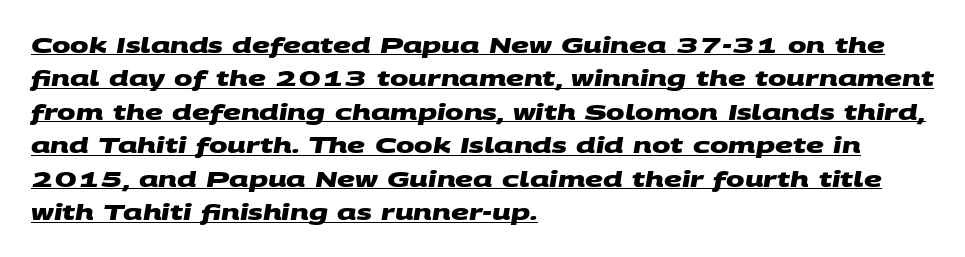
The image shows 22 px bold type; set left-aligned, normal line spacing (1.52x), normal letter spacing, underlined.
